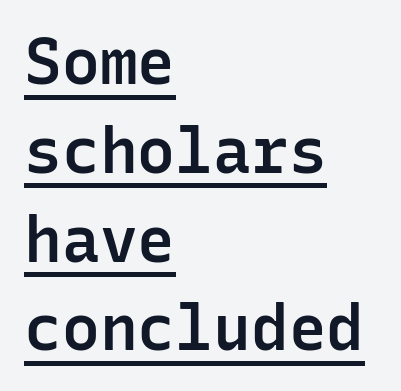
{"serif": "no", "italic": "no", "bold": "semi", "weight": "semibold", "width": "normal", "stroke_contrast": "low", "x_height": "medium", "monospaced": "yes", "underline": "yes", "align": "left", "line_spacing": "normal", "line_spacing_ratio": 1.41, "letter_spacing": "normal", "letter_spacing_em": 0.0, "glyph_px": 63}
